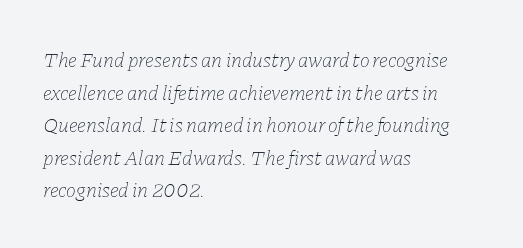
Q: Is the text bold? A: No.
Q: Is the text italic (slanted)? A: Yes, it leans right by about 11 degrees.
Q: Is the text underlined? A: No.
Q: How is the paragraph aligned? A: Left-aligned.
Q: Is the spacing between letters normal or unusually wide? A: Normal.
Q: Is the spacing between lines tight, normal or loose? A: Normal.
